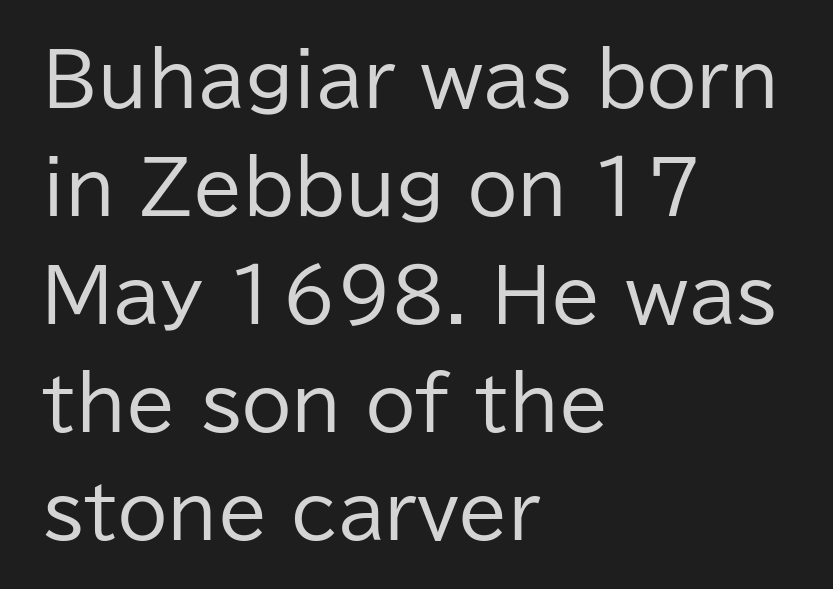
{"serif": "no", "italic": "no", "bold": "no", "weight": "regular", "width": "normal", "stroke_contrast": "low", "x_height": "medium", "monospaced": "no", "underline": "no", "align": "left", "line_spacing": "normal", "line_spacing_ratio": 1.5, "letter_spacing": "normal", "letter_spacing_em": 0.0, "glyph_px": 72}
